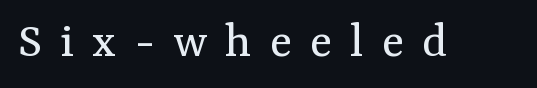
Q: Is the text bold? A: No.
Q: Is the text italic (slanted)? A: No, it is upright.
Q: Is the typeface a serif or a sans-serif typeface? A: Serif.
Q: Is the text underlined? A: No.
Q: Is the spacing between letters normal or unusually wide? A: Unusually wide.
Q: Width (condensed, normal, or wide)? A: Normal.
Q: Stroke contrast? A: Medium.
Q: x-height? A: Medium.
Q: Monospaced? A: No.
